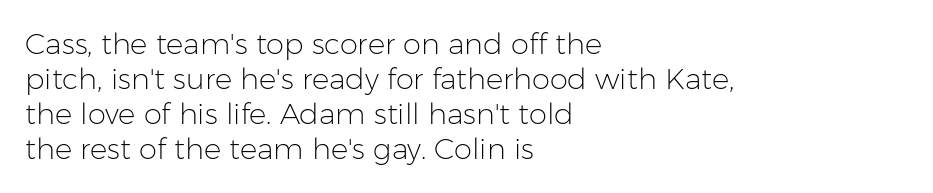
{"serif": "no", "italic": "no", "bold": "no", "weight": "light", "width": "normal", "stroke_contrast": "low", "x_height": "medium", "monospaced": "no", "underline": "no", "align": "left", "line_spacing_ratio": 1.21, "letter_spacing": "normal", "letter_spacing_em": 0.0, "glyph_px": 29}
